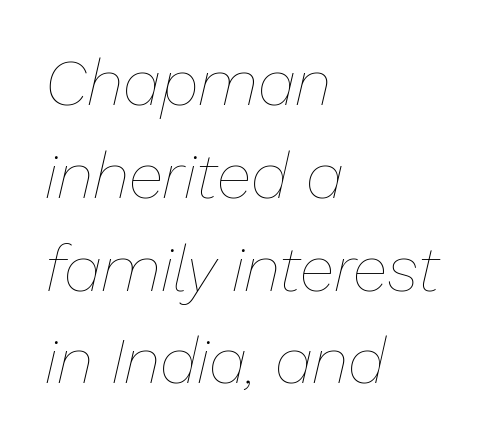
{"italic": "yes", "lean": "right", "slant_degrees": 13, "bold": "no", "weight": "thin", "width": "normal", "stroke_contrast": "low", "x_height": "medium", "monospaced": "no", "underline": "no", "align": "left", "line_spacing": "normal", "line_spacing_ratio": 1.45, "letter_spacing": "normal", "letter_spacing_em": 0.0, "glyph_px": 64}
